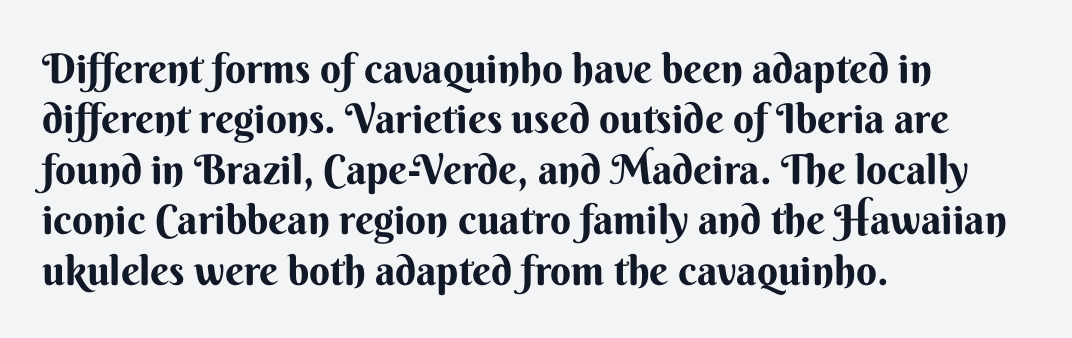
Q: Is the text bold? A: Yes.
Q: Is the text italic (slanted)? A: No, it is upright.
Q: Is the typeface a serif or a sans-serif typeface? A: Sans-serif.
Q: Is the text underlined? A: No.
Q: How is the paragraph aligned? A: Left-aligned.
Q: Is the spacing between letters normal or unusually wide? A: Normal.
Q: Width (condensed, normal, or wide)? A: Normal.
Q: Stroke contrast? A: Medium.
Q: x-height? A: Small.
Q: Monospaced? A: No.
